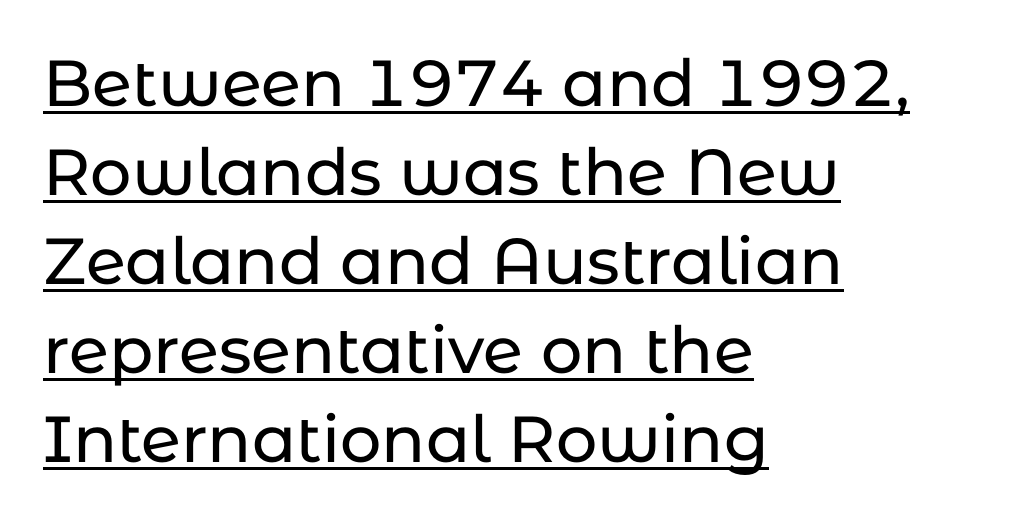
{"serif": "no", "italic": "no", "width": "normal", "stroke_contrast": "low", "x_height": "medium", "monospaced": "no", "underline": "yes", "align": "left", "line_spacing": "normal", "line_spacing_ratio": 1.37, "letter_spacing": "normal", "letter_spacing_em": 0.0, "glyph_px": 65}
